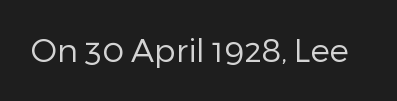
Q: Is the text bold? A: No.
Q: Is the text italic (slanted)? A: No, it is upright.
Q: Is the typeface a serif or a sans-serif typeface? A: Sans-serif.
Q: Is the text underlined? A: No.
Q: Is the spacing between letters normal or unusually wide? A: Normal.
Q: Width (condensed, normal, or wide)? A: Normal.
Q: Stroke contrast? A: Low.
Q: x-height? A: Medium.
Q: Monospaced? A: No.
